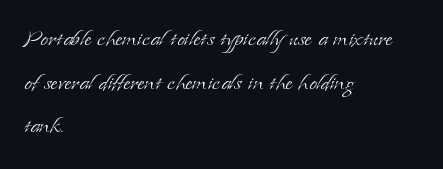
{"serif": "yes", "bold": "no", "weight": "light", "width": "normal", "stroke_contrast": "low", "x_height": "small", "monospaced": "no", "underline": "no", "align": "left", "line_spacing": "normal", "line_spacing_ratio": 1.56, "letter_spacing": "normal", "letter_spacing_em": 0.0, "glyph_px": 28}
